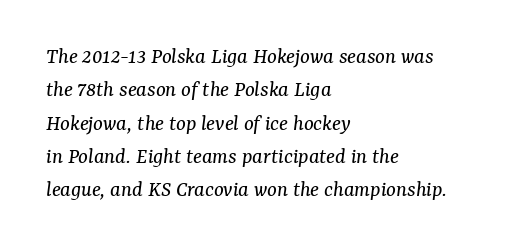
{"italic": "yes", "lean": "right", "slant_degrees": 7, "bold": "no", "underline": "no", "align": "left", "line_spacing": "normal", "line_spacing_ratio": 1.45, "letter_spacing": "normal", "letter_spacing_em": 0.0, "glyph_px": 23}
